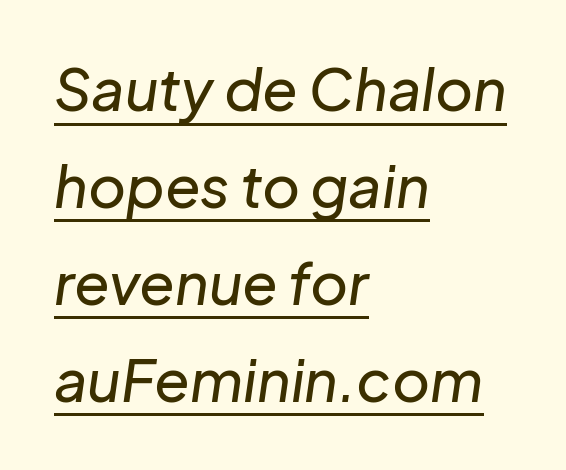
The image shows 58 px text type, italic (leaning right); set left-aligned, normal line spacing (1.67x), normal letter spacing, underlined; low stroke contrast and a medium x-height.
